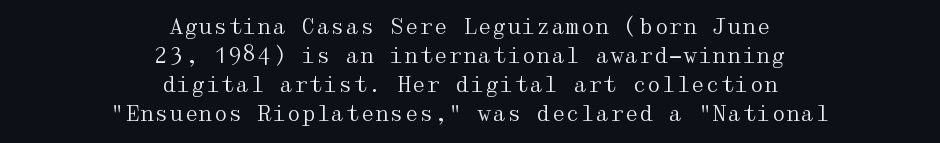
Q: Is the text bold? A: No.
Q: Is the text italic (slanted)? A: No, it is upright.
Q: Is the text underlined? A: No.
Q: How is the paragraph aligned? A: Centered.
Q: Is the spacing between letters normal or unusually wide? A: Normal.
Q: Is the spacing between lines tight, normal or loose? A: Normal.
